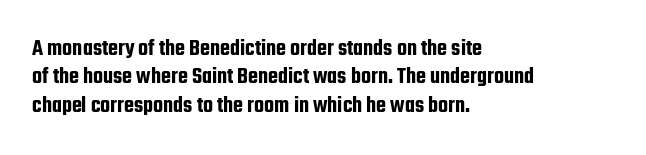
One-word summary of the alignment: left. These lines keep a tight, regular rhythm from letter to letter. Letters rest on an invisible, unmarked baseline. In terms of posture, this sample is upright.
